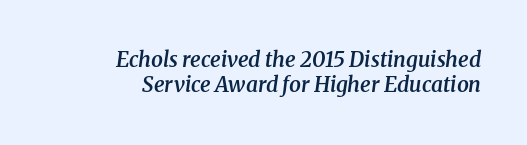
{"italic": "yes", "lean": "right", "slant_degrees": 8, "bold": "semi", "underline": "no", "align": "right", "line_spacing_ratio": 1.21, "letter_spacing": "normal", "letter_spacing_em": 0.0, "glyph_px": 21}
